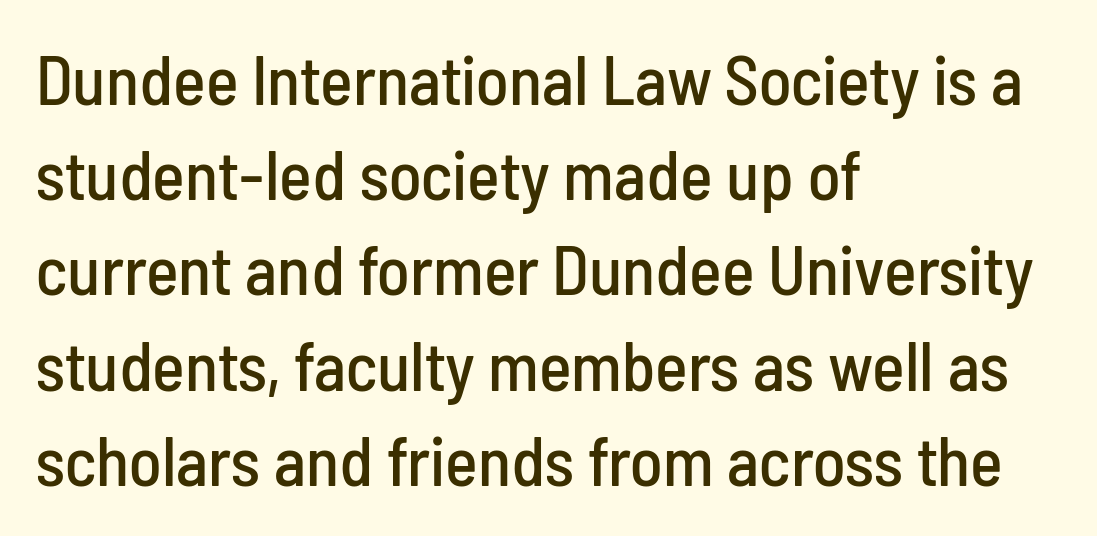
The image shows 69 px condensed sans-serif type, upright; set left-aligned, normal line spacing (1.38x), normal letter spacing, not underlined; low stroke contrast and a medium x-height.
